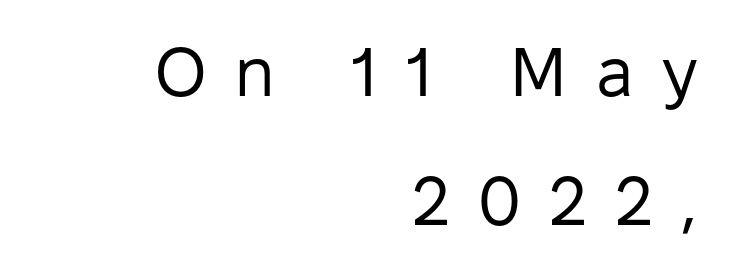
Is the type heavy? It reads as light-to-regular instead. Short note: letters widely spaced. This sample uses a sans-serif face. Underline: absent. The passage shown is typed in a proportional face where columns would drift.
